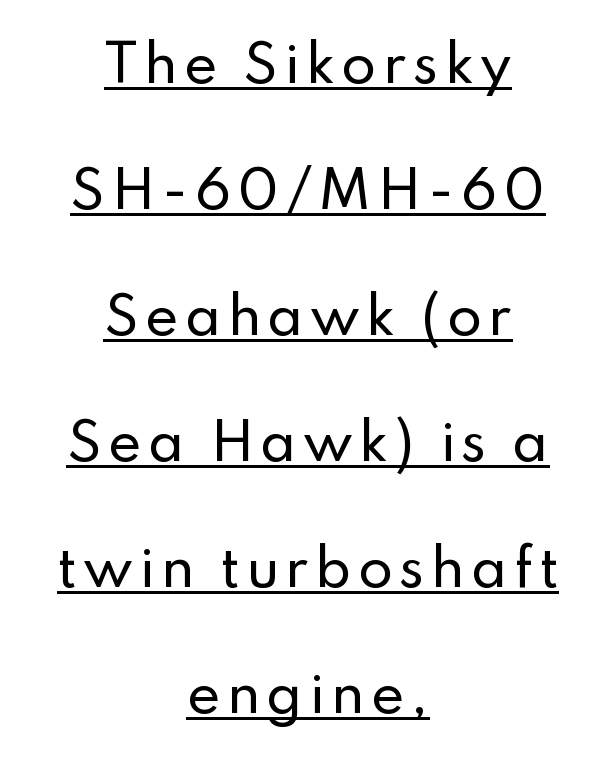
Q: Is the text italic (slanted)? A: No, it is upright.
Q: Is the typeface a serif or a sans-serif typeface? A: Sans-serif.
Q: Is the text underlined? A: Yes.
Q: How is the paragraph aligned? A: Centered.
Q: Is the spacing between lines tight, normal or loose? A: Loose.
Q: Width (condensed, normal, or wide)? A: Normal.
Q: Stroke contrast? A: Low.
Q: x-height? A: Small.
Q: Monospaced? A: No.
